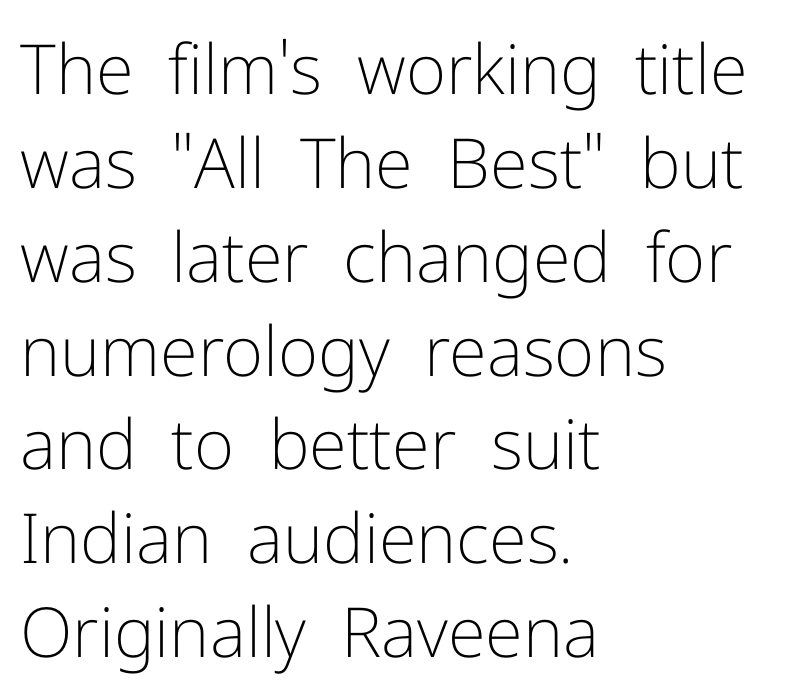
{"serif": "no", "italic": "no", "bold": "no", "weight": "light", "width": "normal", "stroke_contrast": "low", "x_height": "medium", "monospaced": "no", "underline": "no", "align": "left", "line_spacing": "normal", "line_spacing_ratio": 1.36, "letter_spacing": "normal", "letter_spacing_em": 0.0, "glyph_px": 69}
